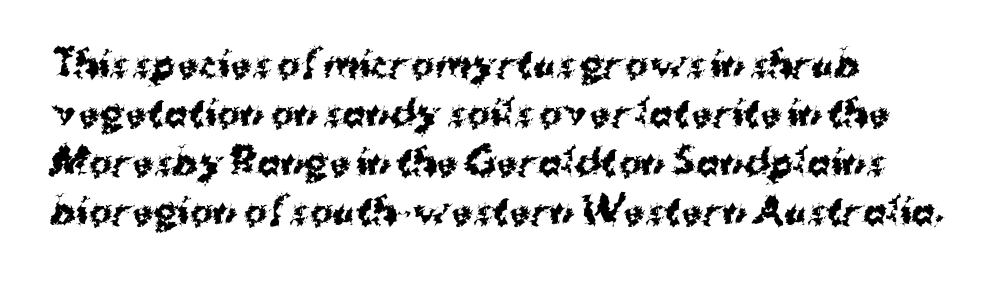
The image shows 35 px bold sans-serif type; set left-aligned, normal line spacing (1.4x), normal letter spacing, not underlined; medium stroke contrast and a medium x-height.
